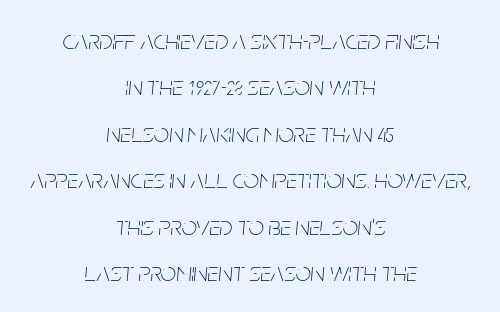
The image shows 27 px text type, italic (leaning right); set centered, line spacing 1.72x, normal letter spacing, not underlined.
